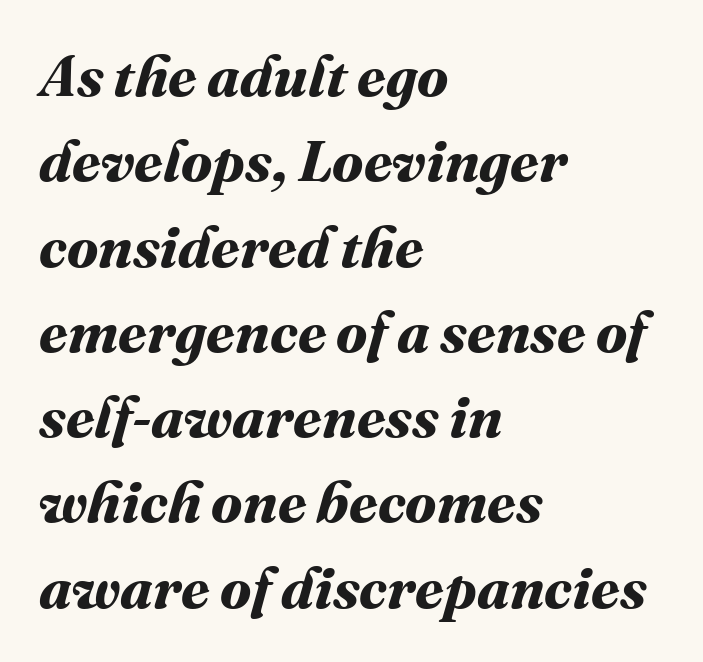
Q: Is the text bold? A: Yes.
Q: Is the text underlined? A: No.
Q: How is the paragraph aligned? A: Left-aligned.
Q: Is the spacing between letters normal or unusually wide? A: Normal.
Q: Is the spacing between lines tight, normal or loose? A: Normal.
Q: Width (condensed, normal, or wide)? A: Normal.
Q: Stroke contrast? A: Medium.
Q: x-height? A: Medium.
Q: Monospaced? A: No.
